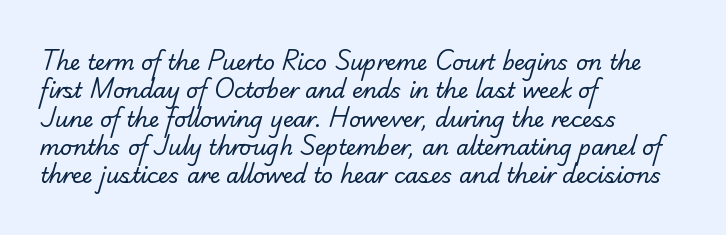
The image shows 21 px text type; set left-aligned, normal line spacing (1.35x), normal letter spacing, not underlined.
